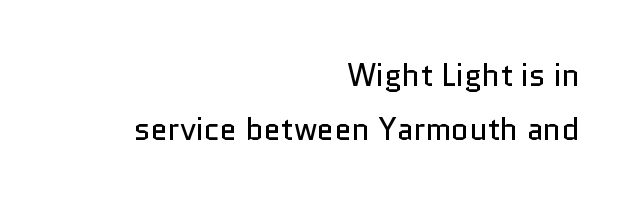
The image shows 31 px regular-weight sans-serif type, upright; set right-aligned, line spacing 1.75x, normal letter spacing, not underlined; low stroke contrast and a medium x-height.
